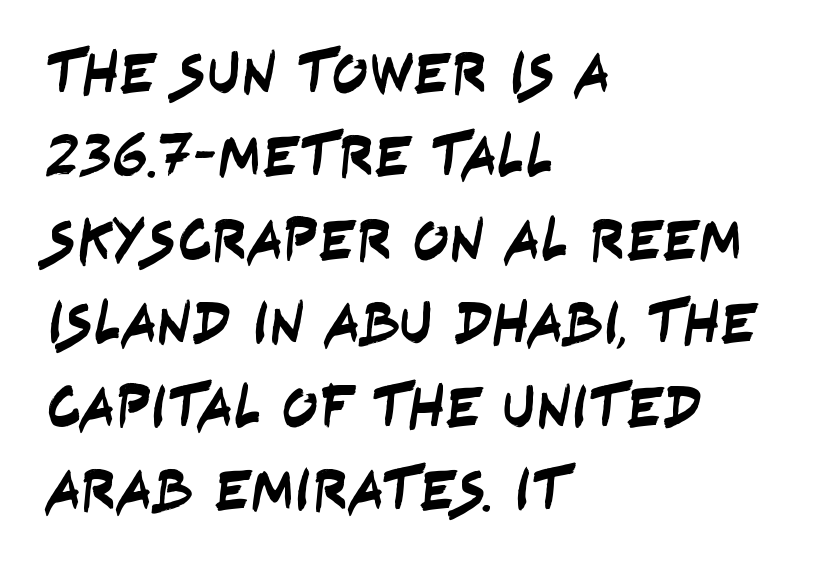
The image shows 60 px condensed sans-serif type; set left-aligned, normal line spacing (1.39x), normal letter spacing, not underlined; low stroke contrast and a large x-height.
